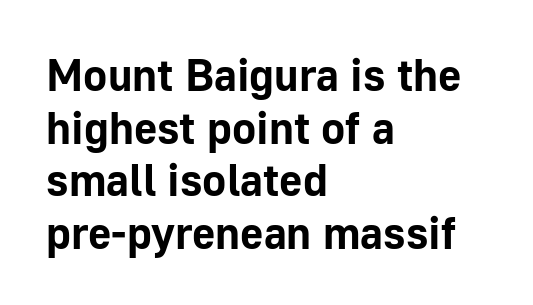
{"serif": "no", "italic": "no", "bold": "yes", "weight": "bold", "width": "normal", "stroke_contrast": "low", "x_height": "medium", "monospaced": "no", "underline": "no", "align": "left", "line_spacing_ratio": 1.17, "letter_spacing": "normal", "letter_spacing_em": 0.0, "glyph_px": 45}
